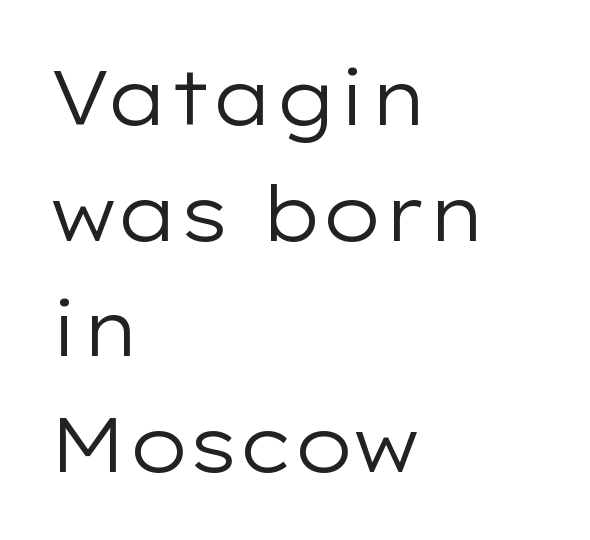
{"serif": "no", "italic": "no", "bold": "no", "weight": "regular", "width": "wide", "stroke_contrast": "low", "x_height": "medium", "monospaced": "no", "underline": "no", "align": "left", "line_spacing": "normal", "line_spacing_ratio": 1.52, "letter_spacing": "normal", "letter_spacing_em": 0.0, "glyph_px": 76}
